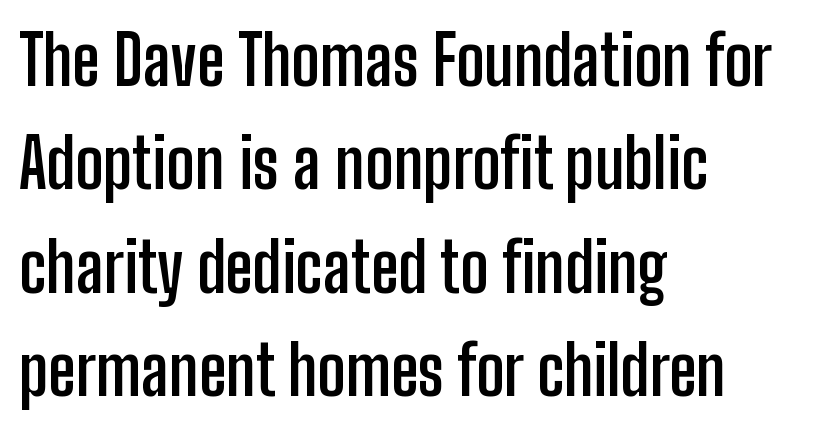
Q: Is the text bold? A: Yes.
Q: Is the text italic (slanted)? A: No, it is upright.
Q: Is the typeface a serif or a sans-serif typeface? A: Sans-serif.
Q: Is the text underlined? A: No.
Q: How is the paragraph aligned? A: Left-aligned.
Q: Is the spacing between letters normal or unusually wide? A: Normal.
Q: Is the spacing between lines tight, normal or loose? A: Normal.
Q: Width (condensed, normal, or wide)? A: Condensed.
Q: Stroke contrast? A: Low.
Q: x-height? A: Medium.
Q: Monospaced? A: No.
